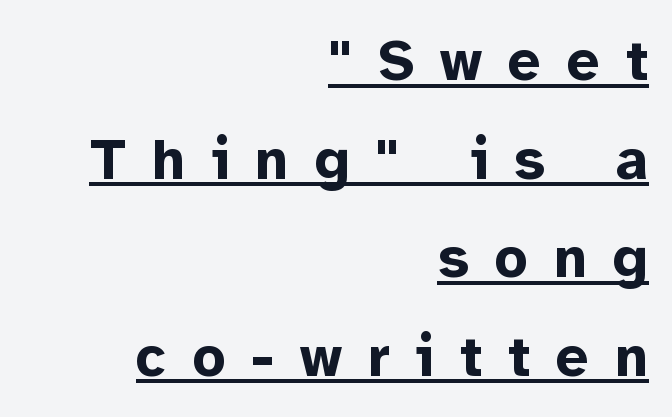
Line endings align vertically; line beginnings do not. In terms of leading, this rendering sits right in the middle. Words appear elongated and porous because spacing is wide. Look at the bottom of the vertical strokes: they stop flat, with no serifs. Strokes here are thick enough to call this a true bold. Rendered with straight, roman letterforms.
